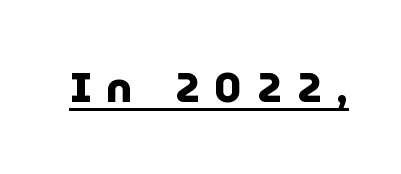
The image shows 42 px heavy sans-serif type, upright; set unusually wide letter spacing (+0.37 em), underlined; low stroke contrast and a medium x-height.
